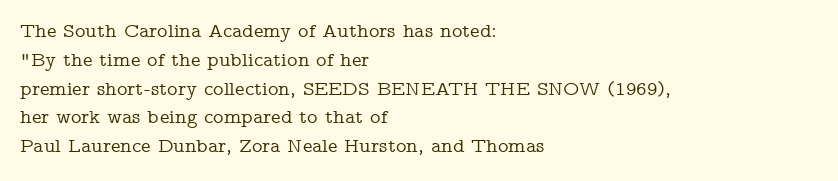
Default kerning and tracking; the words read as compact shapes. The type sits square on the baseline with zero lean. How would I describe the line gaps? Plain and ordinary. The zone under the glyphs is completely vacant. The lines are quadded left.
